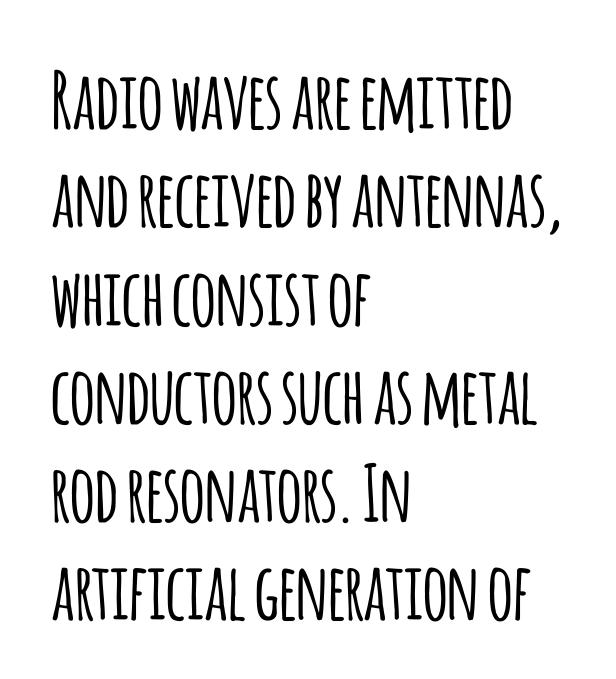
Q: Is the text italic (slanted)? A: No, it is upright.
Q: Is the typeface a serif or a sans-serif typeface? A: Sans-serif.
Q: Is the text underlined? A: No.
Q: How is the paragraph aligned? A: Left-aligned.
Q: Is the spacing between letters normal or unusually wide? A: Normal.
Q: Is the spacing between lines tight, normal or loose? A: Normal.
Q: Width (condensed, normal, or wide)? A: Condensed.
Q: Stroke contrast? A: Low.
Q: x-height? A: Large.
Q: Monospaced? A: No.
